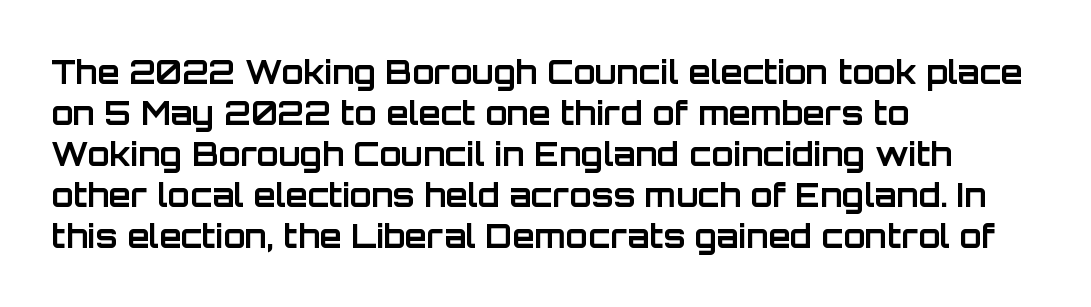
Q: Is the text bold? A: Yes.
Q: Is the text italic (slanted)? A: No, it is upright.
Q: Is the typeface a serif or a sans-serif typeface? A: Sans-serif.
Q: Is the text underlined? A: No.
Q: How is the paragraph aligned? A: Left-aligned.
Q: Is the spacing between letters normal or unusually wide? A: Normal.
Q: Is the spacing between lines tight, normal or loose? A: Normal.
Q: Width (condensed, normal, or wide)? A: Normal.
Q: Stroke contrast? A: Low.
Q: x-height? A: Large.
Q: Monospaced? A: No.
